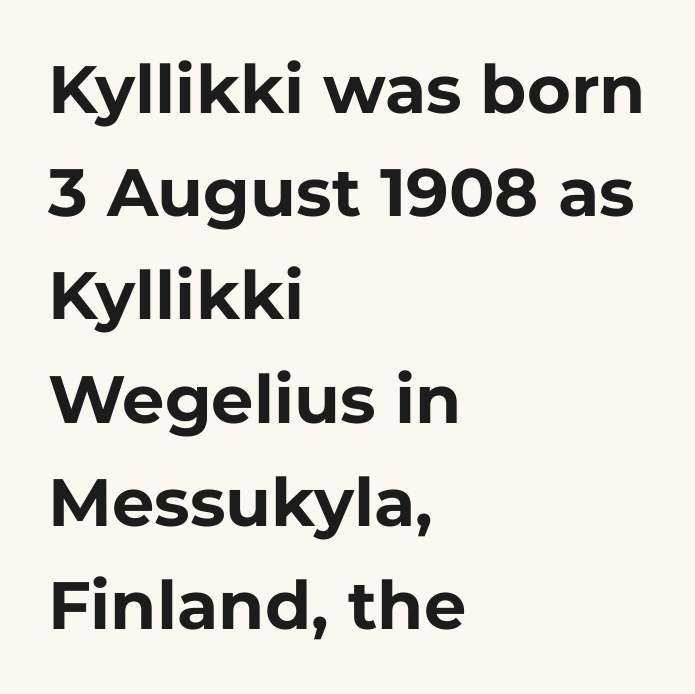
The image shows 67 px bold sans-serif type, upright; set left-aligned, normal line spacing (1.54x), normal letter spacing, not underlined; low stroke contrast and a medium x-height.
